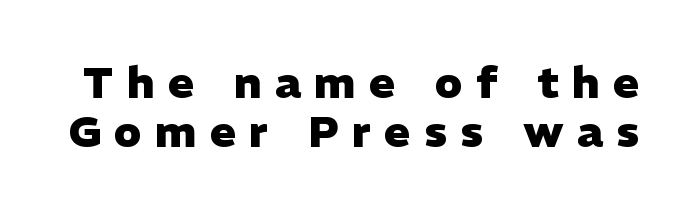
Q: Is the text bold? A: Yes.
Q: Is the text italic (slanted)? A: No, it is upright.
Q: Is the typeface a serif or a sans-serif typeface? A: Sans-serif.
Q: Is the text underlined? A: No.
Q: Is the spacing between letters normal or unusually wide? A: Unusually wide.
Q: Is the spacing between lines tight, normal or loose? A: Tight.
Q: Width (condensed, normal, or wide)? A: Normal.
Q: Stroke contrast? A: Low.
Q: x-height? A: Medium.
Q: Monospaced? A: No.
